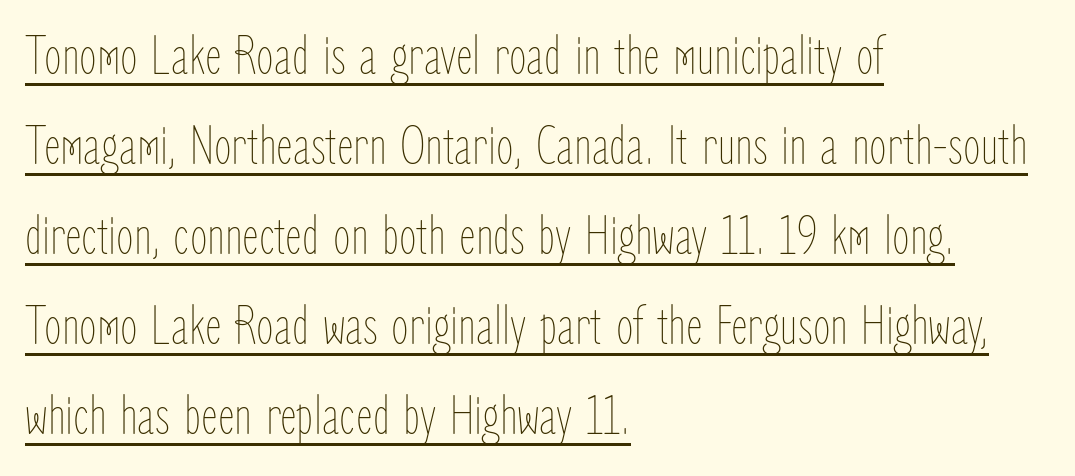
The image shows 57 px thin, condensed type, upright; set left-aligned, normal line spacing (1.58x), normal letter spacing, underlined; low stroke contrast and a medium x-height.
